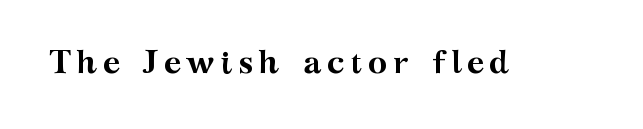
The image shows 33 px semibold, wide serif type, upright; set not underlined; medium stroke contrast and a medium x-height.
